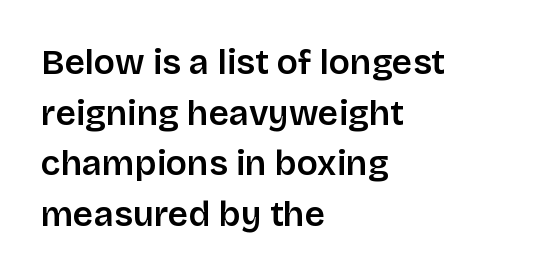
Q: Is the text bold? A: Semi-bold.
Q: Is the text italic (slanted)? A: No, it is upright.
Q: Is the typeface a serif or a sans-serif typeface? A: Sans-serif.
Q: Is the text underlined? A: No.
Q: How is the paragraph aligned? A: Left-aligned.
Q: Is the spacing between letters normal or unusually wide? A: Normal.
Q: Is the spacing between lines tight, normal or loose? A: Normal.
Q: Width (condensed, normal, or wide)? A: Normal.
Q: Stroke contrast? A: Low.
Q: x-height? A: Large.
Q: Monospaced? A: No.
